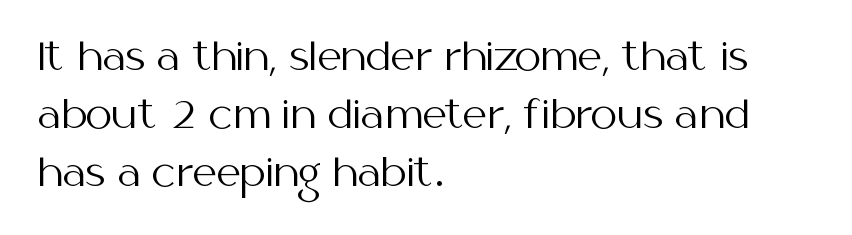
{"serif": "no", "italic": "no", "bold": "no", "weight": "regular", "width": "normal", "stroke_contrast": "medium", "x_height": "medium", "monospaced": "no", "underline": "no", "align": "left", "line_spacing": "normal", "line_spacing_ratio": 1.52, "letter_spacing": "normal", "letter_spacing_em": 0.0, "glyph_px": 38}
